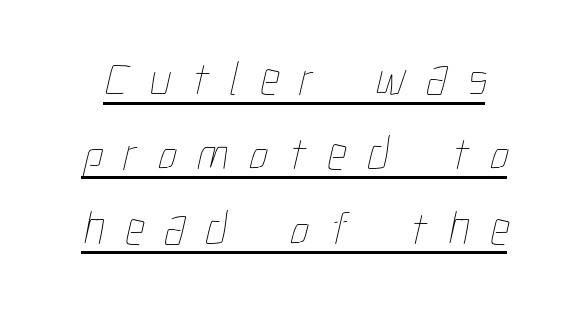
Note the varied advance widths — an 'i' is clearly narrower than an 'm'. The horizontal fit of the characters is loose and conspicuously gappy. Nothing heavy about these letters — not bold at all. How would I describe the line gaps? Plain and ordinary. The glyphs are accompanied by a horizontal stroke just below them.
